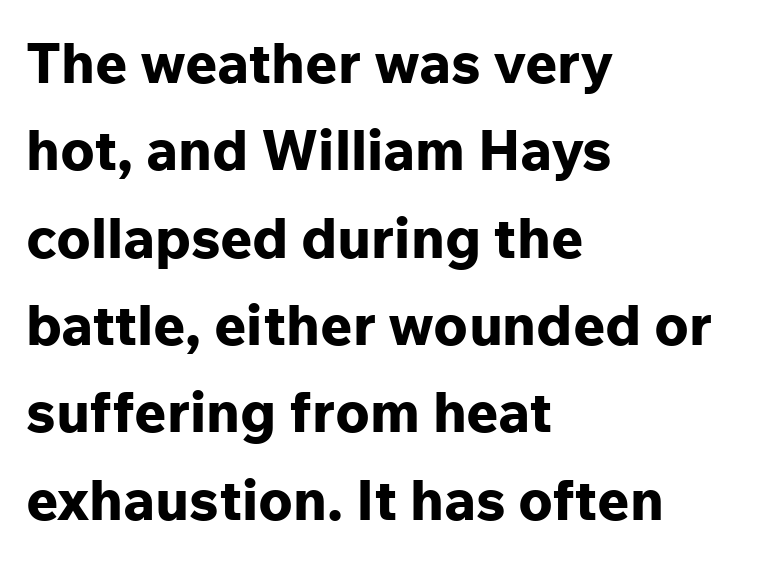
{"serif": "no", "italic": "no", "bold": "yes", "weight": "bold", "width": "normal", "stroke_contrast": "low", "x_height": "medium", "monospaced": "no", "underline": "no", "align": "left", "line_spacing": "normal", "line_spacing_ratio": 1.56, "letter_spacing": "normal", "letter_spacing_em": 0.0, "glyph_px": 56}
